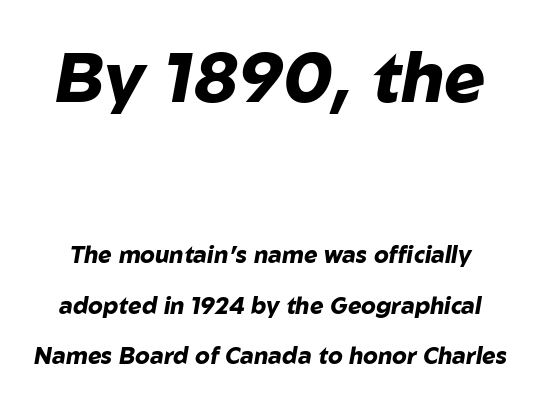
Q: Is the text bold? A: Yes.
Q: Is the text italic (slanted)? A: Yes, it leans right by about 10 degrees.
Q: Is the text underlined? A: No.
Q: Is the spacing between letters normal or unusually wide? A: Normal.
Q: Is the spacing between lines tight, normal or loose? A: Loose.
Q: Which block of text is set in a larger size, the first (top) or the second (bottom)? A: The first (top) one.
Q: Width (condensed, normal, or wide)? A: Normal.
Q: Stroke contrast? A: Low.
Q: x-height? A: Medium.
Q: Monospaced? A: No.
